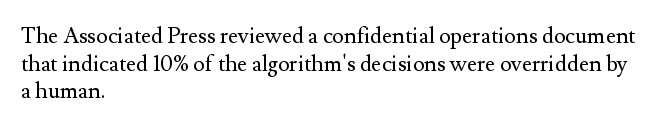
{"italic": "no", "bold": "no", "underline": "no", "align": "left", "line_spacing": "normal", "line_spacing_ratio": 1.26, "letter_spacing": "normal", "letter_spacing_em": 0.0, "glyph_px": 22}
